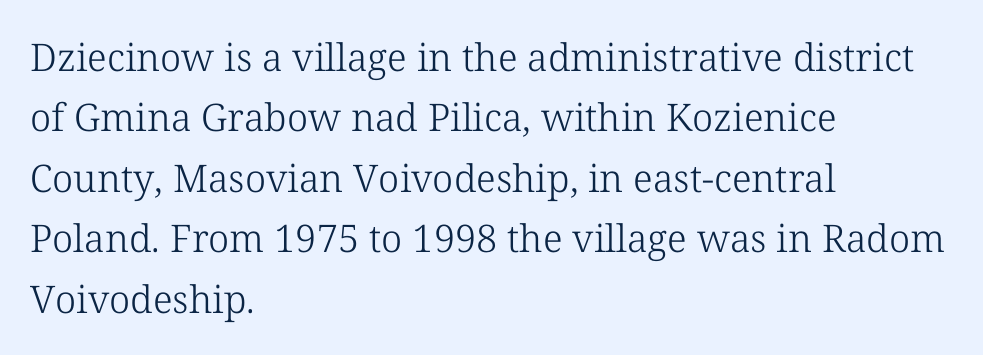
Clear beneath every line of the passage. No heavy texture on the line: the type isn't bold. Nobody touched the tracking dial on this one. The lettering holds an erect, upright posture throughout.
